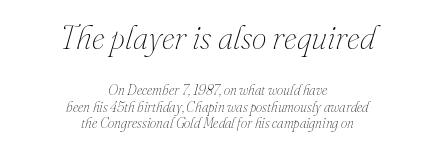
Q: Is the text bold? A: No.
Q: Is the text italic (slanted)? A: Yes, it leans right by about 16 degrees.
Q: Is the text underlined? A: No.
Q: How is the paragraph aligned? A: Centered.
Q: Is the spacing between letters normal or unusually wide? A: Normal.
Q: Which block of text is set in a larger size, the first (top) or the second (bottom)? A: The first (top) one.
Q: Width (condensed, normal, or wide)? A: Normal.
Q: Stroke contrast? A: Medium.
Q: x-height? A: Small.
Q: Monospaced? A: No.
